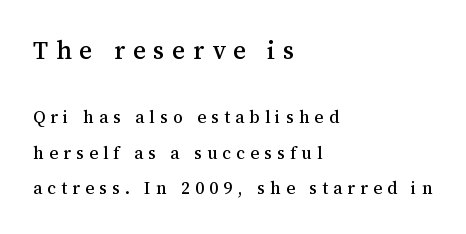
The passage is arranged the way most books set body copy — flush left. The passage shown begins with its larger block and ends with its smaller one. This sample uses an upright cut, with every glyph sitting square on the baseline. Regarding leading, the lines here are spaced well apart.
